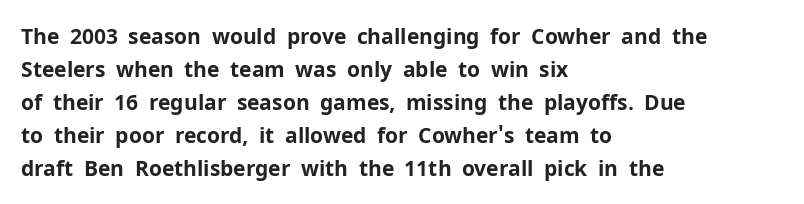
Q: Is the text bold? A: Yes.
Q: Is the text italic (slanted)? A: No, it is upright.
Q: Is the text underlined? A: No.
Q: How is the paragraph aligned? A: Left-aligned.
Q: Is the spacing between letters normal or unusually wide? A: Normal.
Q: Is the spacing between lines tight, normal or loose? A: Normal.
